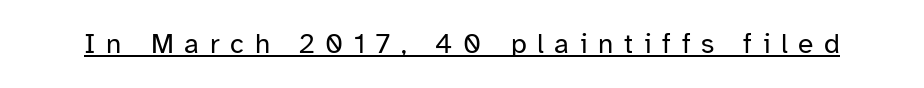
The letters advance in unequal steps, a hallmark of proportional type. The text was rendered using a sans face with plain stroke endings. Each line of the rendering has a horizontal stroke beneath the glyphs. Does extra space separate the letters? Yes, quite a lot of it.
